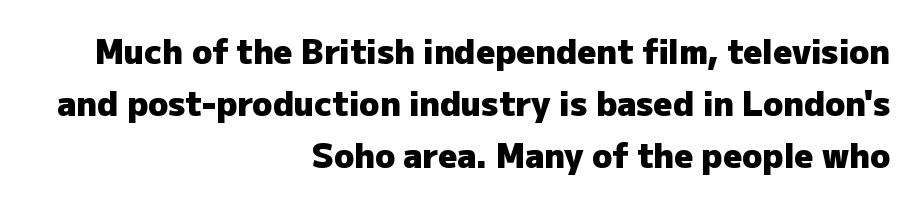
Underlining? Definitely not there. The compositor pushed each line to the right boundary. There is no visible air inserted between adjacent glyphs. In terms of letterform style, serifs are entirely absent. Students, observe: this is what conventionally led text looks like.
